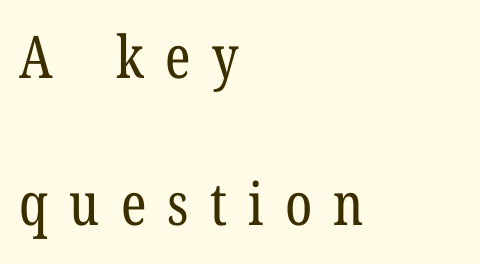
Any mark beneath the type? The region is blank. Character widths vary here, with narrow letters taking less room than wide ones. Each new line begins a long way beneath the previous one. In terms of letterspacing, this is a distinctly airy, spread setting.
